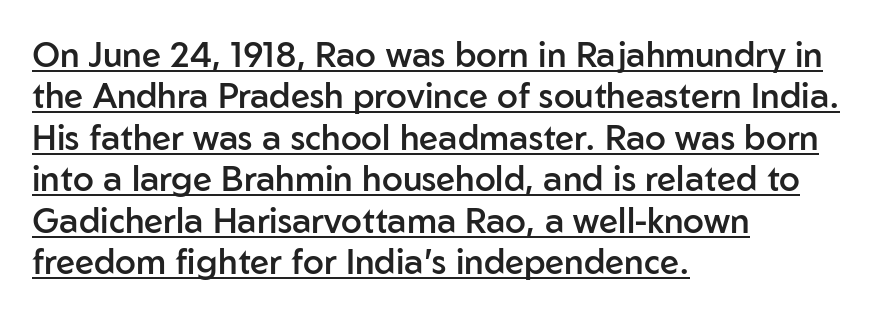
The image shows 34 px semibold sans-serif type, upright; set left-aligned, line spacing 1.22x, normal letter spacing, underlined; low stroke contrast and a medium x-height.
